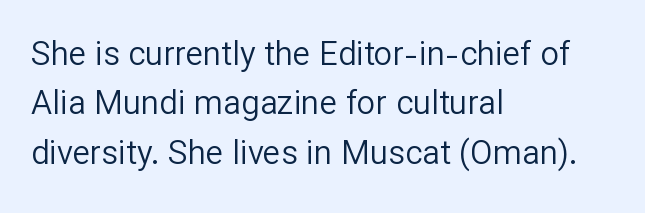
Q: Is the text bold? A: No.
Q: Is the text italic (slanted)? A: No, it is upright.
Q: Is the typeface a serif or a sans-serif typeface? A: Sans-serif.
Q: Is the text underlined? A: No.
Q: How is the paragraph aligned? A: Left-aligned.
Q: Is the spacing between letters normal or unusually wide? A: Normal.
Q: Is the spacing between lines tight, normal or loose? A: Normal.
Q: Width (condensed, normal, or wide)? A: Normal.
Q: Stroke contrast? A: Low.
Q: x-height? A: Medium.
Q: Monospaced? A: No.
